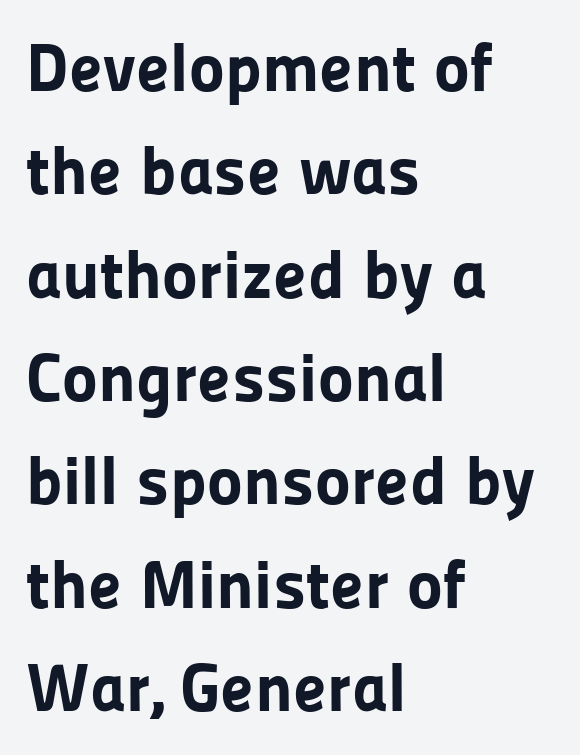
There is no visible air inserted between adjacent glyphs. Beneath every word, the page is bare. Spacing verdict: proportional, widths tailored to each character. A student would call this left alignment; a typographer would say flush left, rag right. The rows are spaced the way most documents space them.
